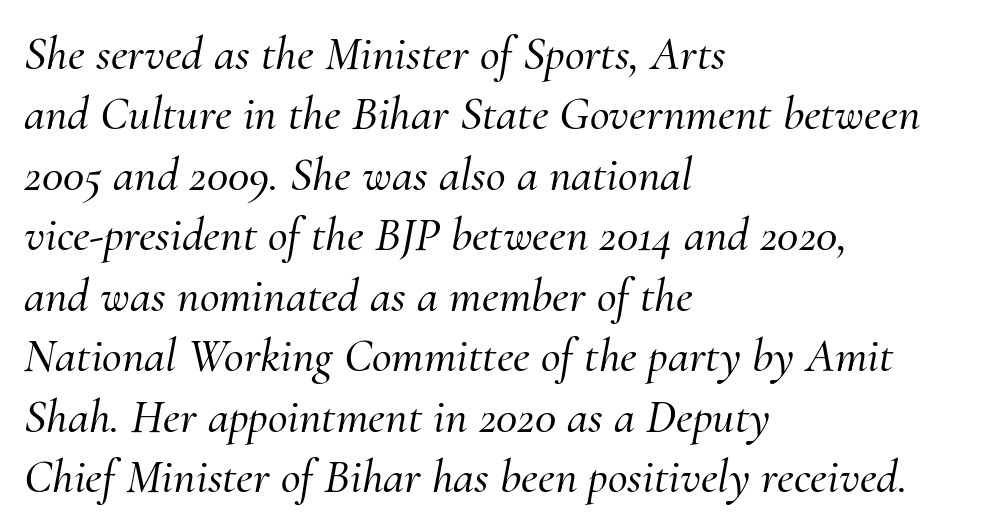
The image shows 48 px serif type, italic (leaning right); set left-aligned, normal line spacing (1.26x), normal letter spacing, not underlined; medium stroke contrast and a small x-height.
